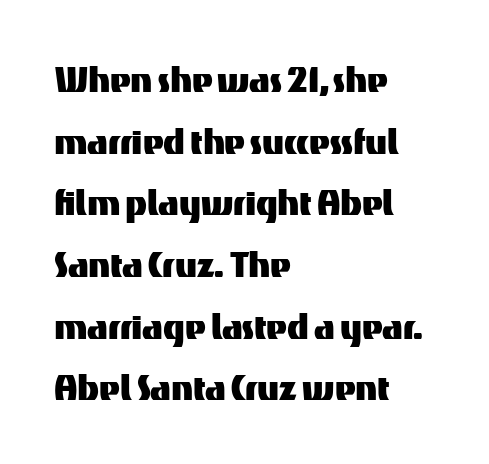
Q: Is the text italic (slanted)? A: No, it is upright.
Q: Is the typeface a serif or a sans-serif typeface? A: Sans-serif.
Q: Is the text underlined? A: No.
Q: How is the paragraph aligned? A: Left-aligned.
Q: Is the spacing between letters normal or unusually wide? A: Normal.
Q: Is the spacing between lines tight, normal or loose? A: Normal.
Q: Width (condensed, normal, or wide)? A: Normal.
Q: Stroke contrast? A: Medium.
Q: x-height? A: Medium.
Q: Monospaced? A: No.
